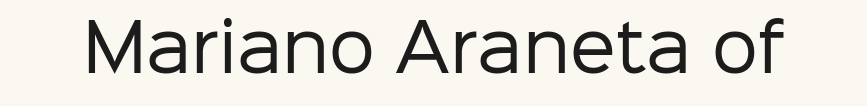
You can tell it's not italic because the verticals are truly vertical. Think of a printed novel: that variable character pitch is what you see here. This rendering employs a face without finishing strokes, i.e., a sans-serif. The area under the type is left untouched. On a weight scale, this lands at 450 or below.
